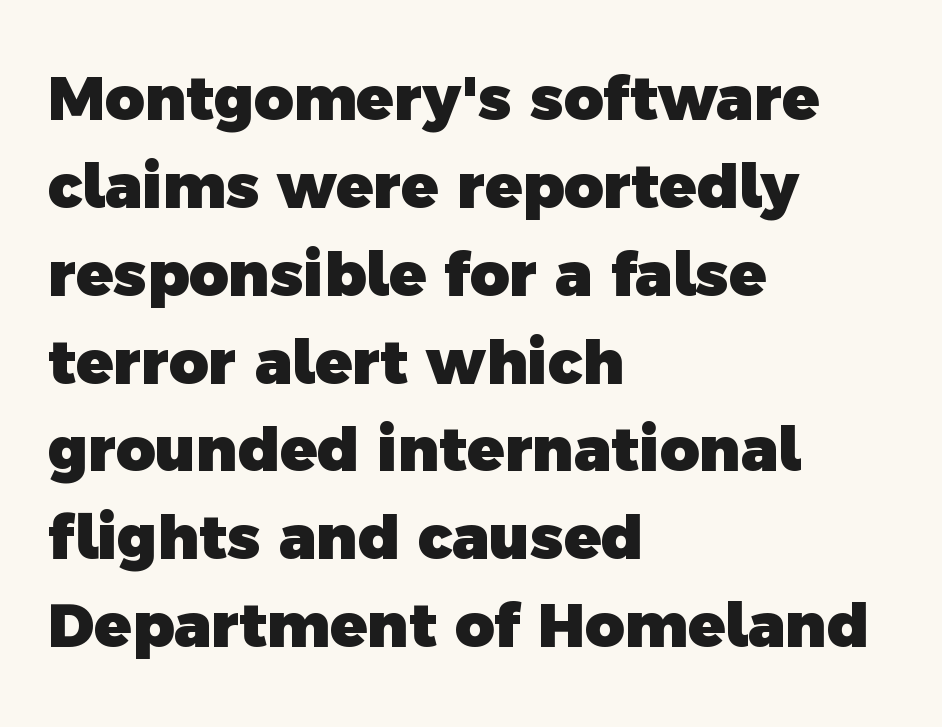
Q: Is the text bold? A: Yes.
Q: Is the typeface a serif or a sans-serif typeface? A: Sans-serif.
Q: Is the text underlined? A: No.
Q: How is the paragraph aligned? A: Left-aligned.
Q: Is the spacing between letters normal or unusually wide? A: Normal.
Q: Is the spacing between lines tight, normal or loose? A: Normal.
Q: Width (condensed, normal, or wide)? A: Normal.
Q: x-height? A: Medium.
Q: Monospaced? A: No.
